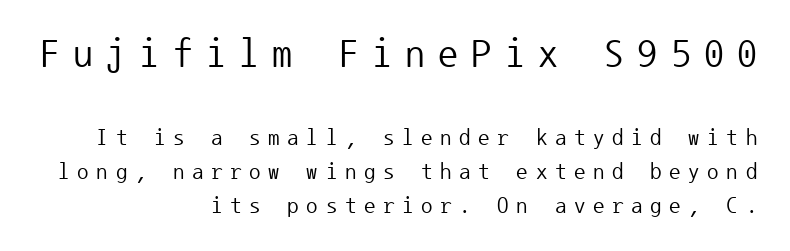
Q: Is the text bold? A: No.
Q: Is the text italic (slanted)? A: No, it is upright.
Q: Is the typeface a serif or a sans-serif typeface? A: Sans-serif.
Q: Is the text underlined? A: No.
Q: How is the paragraph aligned? A: Right-aligned.
Q: Is the spacing between letters normal or unusually wide? A: Unusually wide.
Q: Is the spacing between lines tight, normal or loose? A: Normal.
Q: Which block of text is set in a larger size, the first (top) or the second (bottom)? A: The first (top) one.
Q: Width (condensed, normal, or wide)? A: Normal.
Q: Stroke contrast? A: Low.
Q: x-height? A: Medium.
Q: Monospaced? A: Yes.
